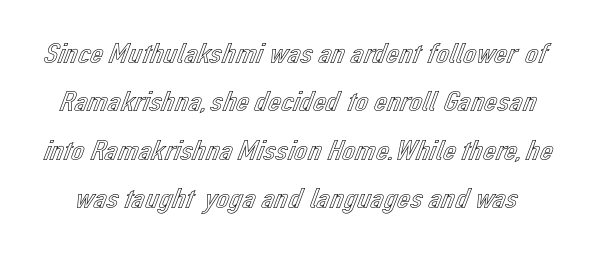
Q: Is the text italic (slanted)? A: Yes.
Q: Is the text underlined? A: No.
Q: Is the spacing between letters normal or unusually wide? A: Normal.
Q: Is the spacing between lines tight, normal or loose? A: Normal.
Q: Width (condensed, normal, or wide)? A: Normal.
Q: x-height? A: Medium.
Q: Monospaced? A: No.
